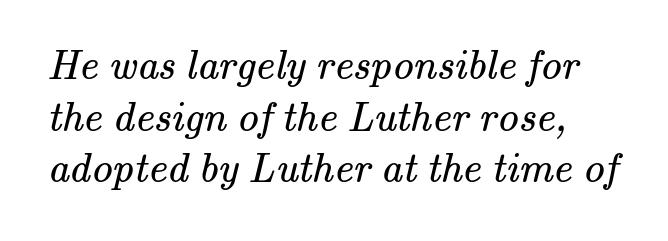
{"serif": "yes", "bold": "no", "weight": "regular", "width": "normal", "stroke_contrast": "medium", "x_height": "small", "monospaced": "no", "underline": "no", "line_spacing_ratio": 1.23, "letter_spacing": "normal", "letter_spacing_em": 0.0, "glyph_px": 42}
